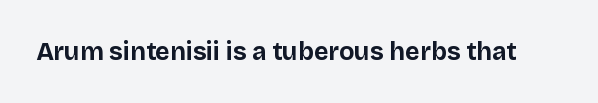
The image shows 25 px bold type, upright; set normal letter spacing, not underlined.
